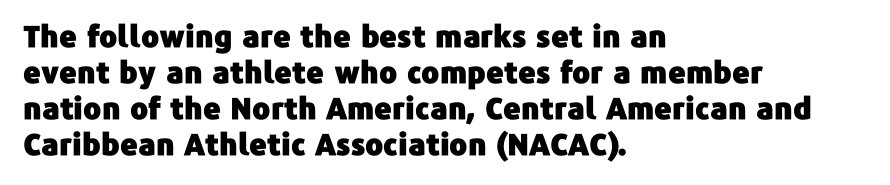
{"serif": "no", "italic": "no", "width": "normal", "stroke_contrast": "low", "x_height": "medium", "monospaced": "no", "underline": "no", "align": "left", "line_spacing_ratio": 1.2, "letter_spacing": "normal", "letter_spacing_em": 0.0, "glyph_px": 30}
